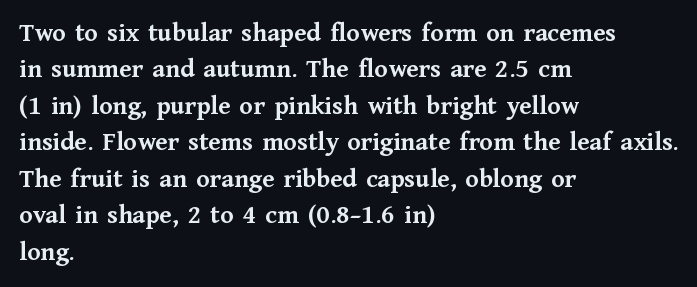
{"italic": "no", "bold": "yes", "underline": "no", "align": "left", "line_spacing": "normal", "line_spacing_ratio": 1.35, "letter_spacing": "normal", "letter_spacing_em": 0.0, "glyph_px": 27}
